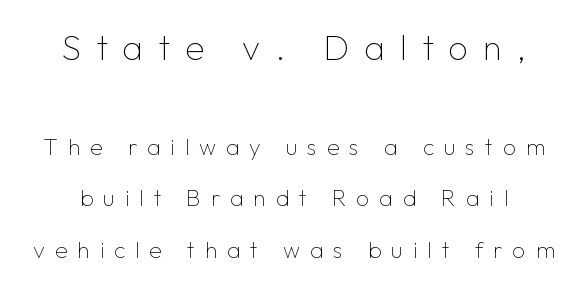
The image shows 35 px thin sans-serif type, upright; set loose line spacing (2.25x), unusually wide letter spacing (+0.43 em), not underlined; the first (top) block is 1.52x larger; low stroke contrast and a medium x-height.
